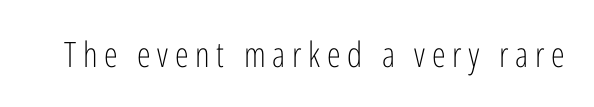
Q: Is the text bold? A: No.
Q: Is the text italic (slanted)? A: No, it is upright.
Q: Is the typeface a serif or a sans-serif typeface? A: Sans-serif.
Q: Is the text underlined? A: No.
Q: Width (condensed, normal, or wide)? A: Condensed.
Q: Stroke contrast? A: Low.
Q: x-height? A: Medium.
Q: Monospaced? A: No.
